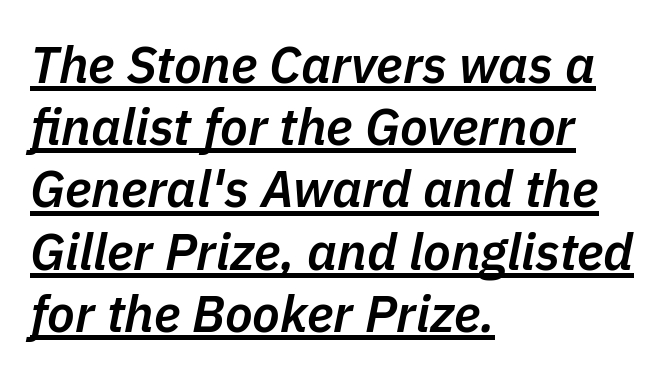
{"italic": "yes", "lean": "right", "slant_degrees": 11, "bold": "semi", "weight": "semibold", "width": "normal", "stroke_contrast": "low", "x_height": "medium", "monospaced": "no", "underline": "yes", "align": "left", "line_spacing_ratio": 1.22, "letter_spacing": "normal", "letter_spacing_em": 0.0, "glyph_px": 51}
